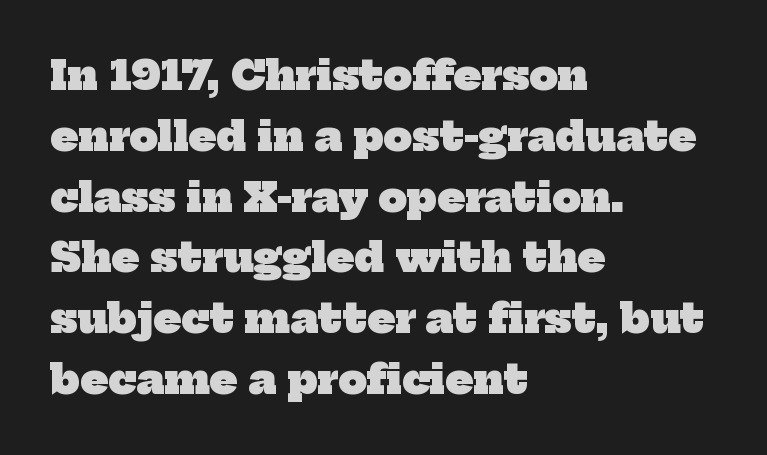
This sample is left-justified, so line endings fall wherever the words run out. Pretty heavy lettering here — definitely bold. Between one letter and the next there's only the usual sliver of space. The typeface chosen for these lines features serifs. Rule under the text: the space is simply empty.
